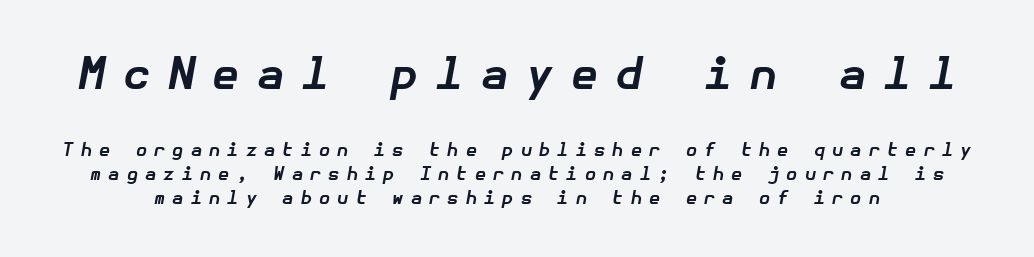
{"italic": "yes", "lean": "right", "slant_degrees": 10, "bold": "yes", "weight": "bold", "width": "normal", "stroke_contrast": "low", "x_height": "medium", "underline": "no", "line_spacing": "normal", "line_spacing_ratio": 1.32, "letter_spacing": "wide", "letter_spacing_em": 0.4, "larger_block": "first", "size_ratio": 2.44, "glyph_px": 44}
